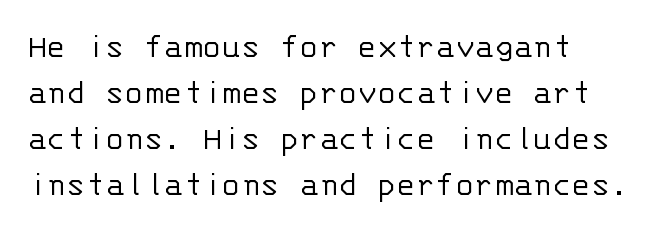
{"serif": "no", "italic": "no", "bold": "no", "weight": "light", "width": "normal", "stroke_contrast": "low", "x_height": "large", "monospaced": "yes", "underline": "no", "align": "left", "line_spacing": "normal", "line_spacing_ratio": 1.28, "letter_spacing": "normal", "letter_spacing_em": 0.0, "glyph_px": 36}
